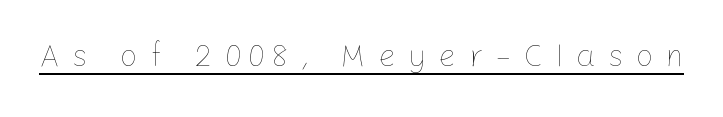
The image shows 31 px thin type, upright; set unusually wide letter spacing (+0.4 em), underlined; low stroke contrast and a medium x-height.
